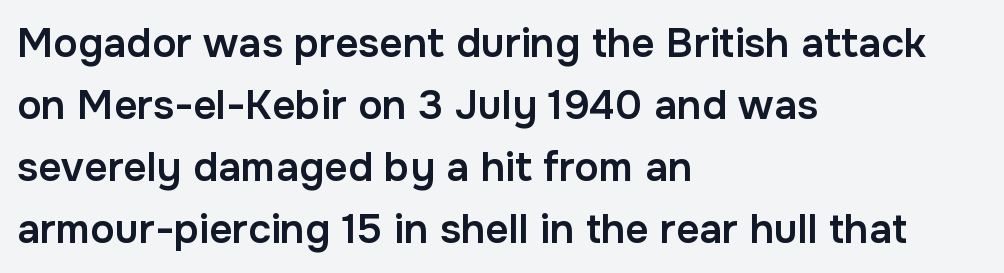
Q: Is the text bold? A: Semi-bold.
Q: Is the text italic (slanted)? A: No, it is upright.
Q: Is the typeface a serif or a sans-serif typeface? A: Sans-serif.
Q: Is the text underlined? A: No.
Q: How is the paragraph aligned? A: Left-aligned.
Q: Is the spacing between letters normal or unusually wide? A: Normal.
Q: Is the spacing between lines tight, normal or loose? A: Normal.
Q: Width (condensed, normal, or wide)? A: Normal.
Q: Stroke contrast? A: Low.
Q: x-height? A: Medium.
Q: Monospaced? A: No.
